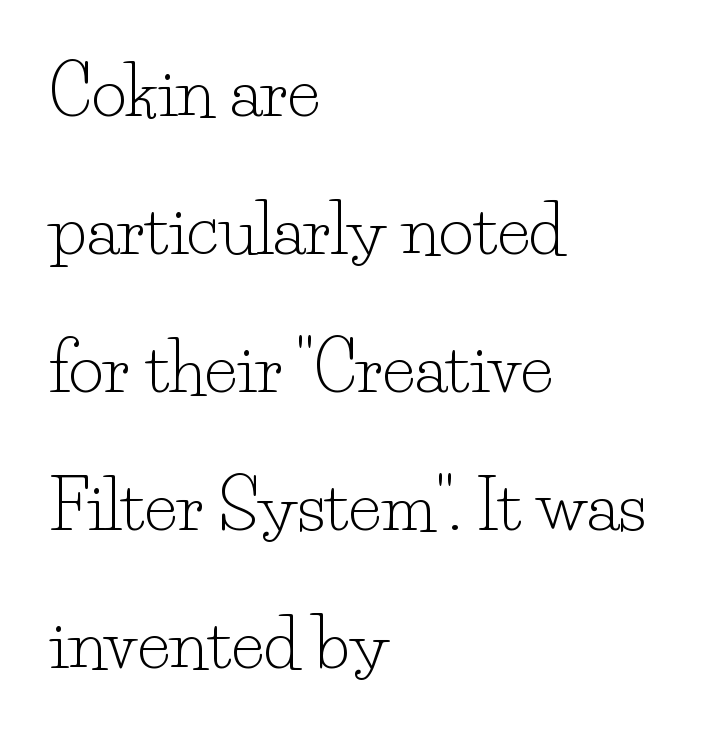
Q: Is the text bold? A: No.
Q: Is the text italic (slanted)? A: No, it is upright.
Q: Is the typeface a serif or a sans-serif typeface? A: Serif.
Q: Is the text underlined? A: No.
Q: How is the paragraph aligned? A: Left-aligned.
Q: Is the spacing between letters normal or unusually wide? A: Normal.
Q: Is the spacing between lines tight, normal or loose? A: Loose.
Q: Width (condensed, normal, or wide)? A: Normal.
Q: Stroke contrast? A: Low.
Q: x-height? A: Small.
Q: Monospaced? A: No.
